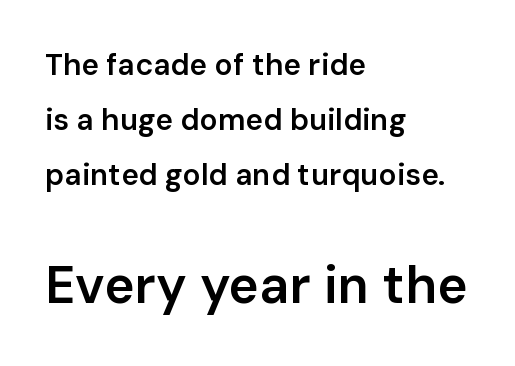
{"serif": "no", "italic": "no", "bold": "semi", "weight": "semibold", "width": "normal", "stroke_contrast": "low", "x_height": "medium", "monospaced": "no", "underline": "no", "align": "left", "line_spacing_ratio": 1.83, "letter_spacing": "normal", "letter_spacing_em": 0.0, "larger_block": "second", "size_ratio": 1.73, "glyph_px": 52}
